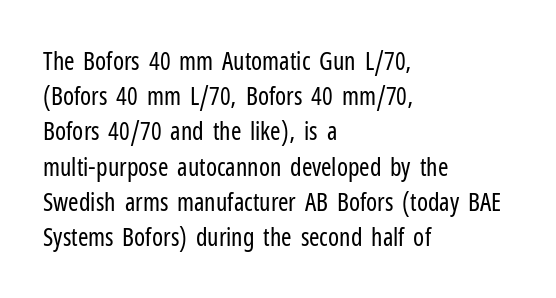
The image shows 25 px text type, upright; set left-aligned, normal line spacing (1.41x), normal letter spacing, not underlined.
